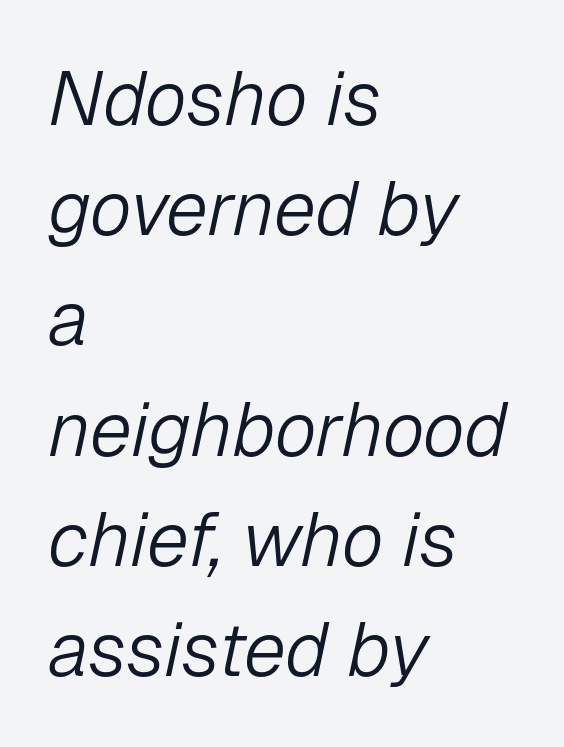
{"italic": "yes", "lean": "right", "slant_degrees": 12, "bold": "no", "weight": "light", "width": "normal", "stroke_contrast": "low", "x_height": "medium", "monospaced": "no", "underline": "no", "align": "left", "line_spacing": "normal", "line_spacing_ratio": 1.45, "letter_spacing": "normal", "letter_spacing_em": 0.0, "glyph_px": 76}
